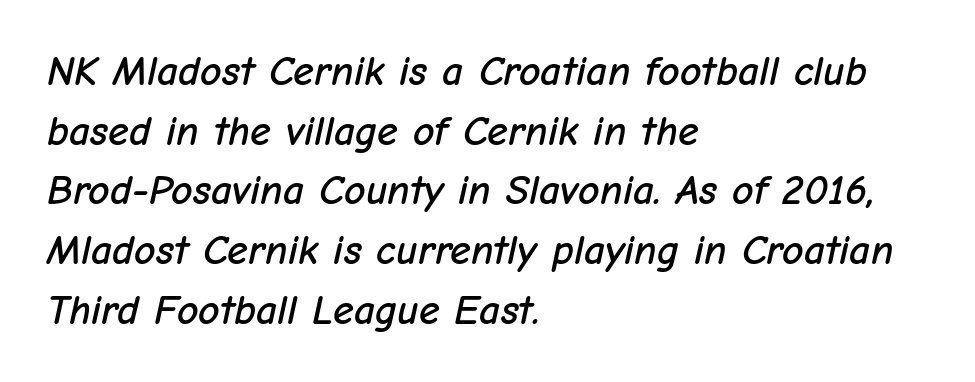
In terms of posture, this sample is oblique. In terms of letterspacing, this is plain default setting. This block has exactly the height ordinary leading produces. Has an underline been added? It has not. This sample has the flowing, uneven cadence of proportional lettering. Visually the block forms a straight wall on the left and a jagged coastline on the right.
